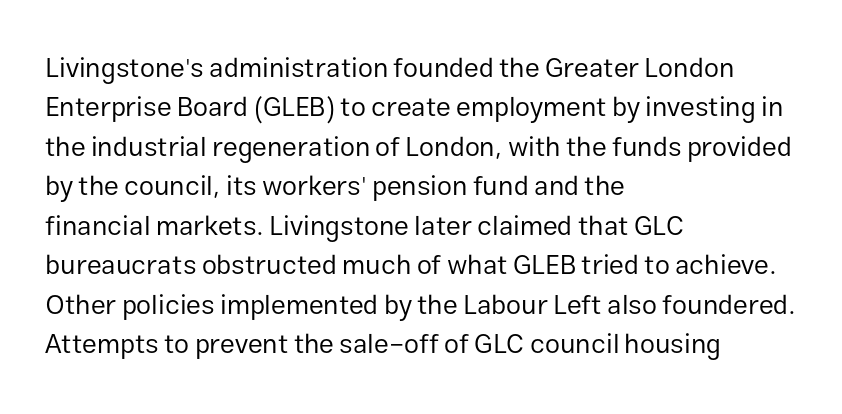
The image shows 27 px text type, upright; set left-aligned, normal line spacing (1.46x), normal letter spacing, not underlined.
